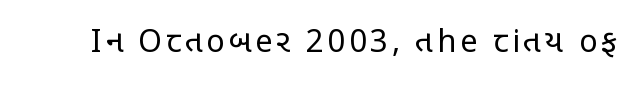
A typesetter would label this face a sans. Posture: straight, roman, zero tilt. Proportional: the letters do not fall into vertical columns. Unbolded letterforms with no extra heft. The space directly below the letters is spotless.
